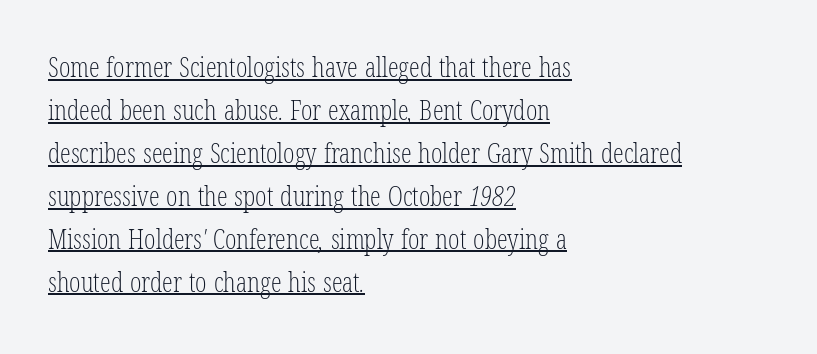
The image shows 27 px text type; set left-aligned, normal line spacing (1.59x), normal letter spacing, underlined.
